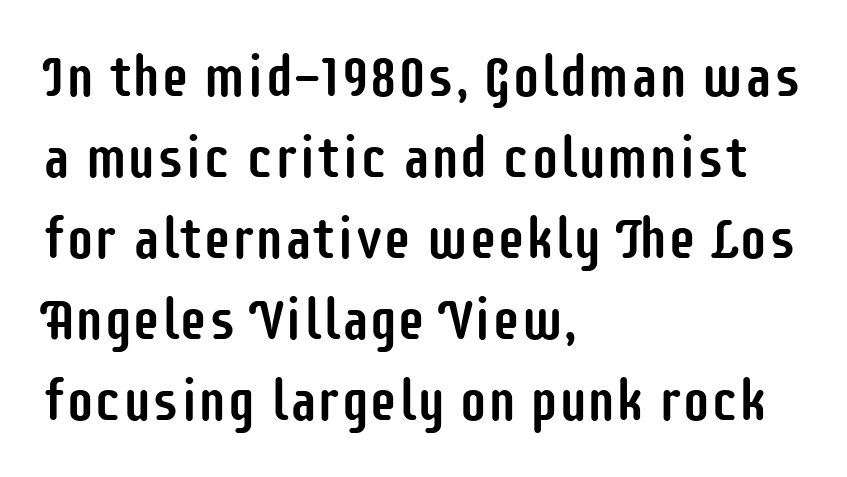
The image shows 57 px condensed sans-serif type, upright; set left-aligned, normal line spacing (1.42x), normal letter spacing, not underlined; low stroke contrast and a large x-height.
